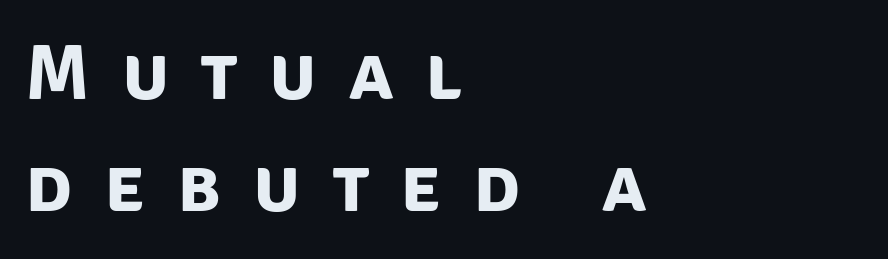
The image shows 78 px bold sans-serif type; set left-aligned, normal line spacing (1.43x), unusually wide letter spacing (+0.41 em), not underlined; low stroke contrast and a large x-height.
